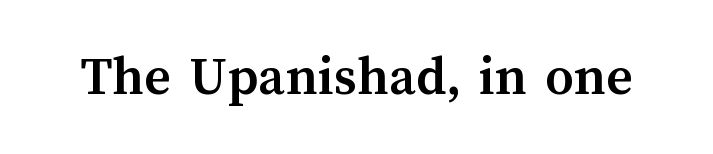
{"italic": "no", "bold": "yes", "weight": "semibold", "width": "normal", "stroke_contrast": "medium", "x_height": "medium", "monospaced": "no", "underline": "no", "letter_spacing": "normal", "letter_spacing_em": 0.0, "glyph_px": 57}
